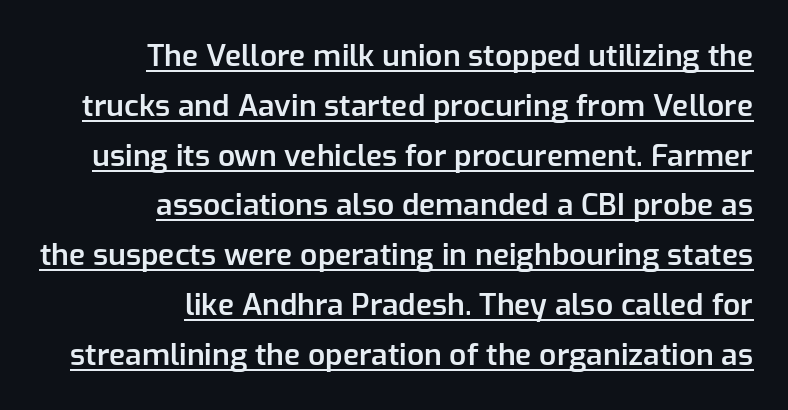
Q: Is the text bold? A: Semi-bold.
Q: Is the text italic (slanted)? A: No, it is upright.
Q: Is the typeface a serif or a sans-serif typeface? A: Sans-serif.
Q: Is the text underlined? A: Yes.
Q: How is the paragraph aligned? A: Right-aligned.
Q: Is the spacing between letters normal or unusually wide? A: Normal.
Q: Is the spacing between lines tight, normal or loose? A: Normal.
Q: Width (condensed, normal, or wide)? A: Normal.
Q: Stroke contrast? A: Low.
Q: x-height? A: Medium.
Q: Monospaced? A: No.
